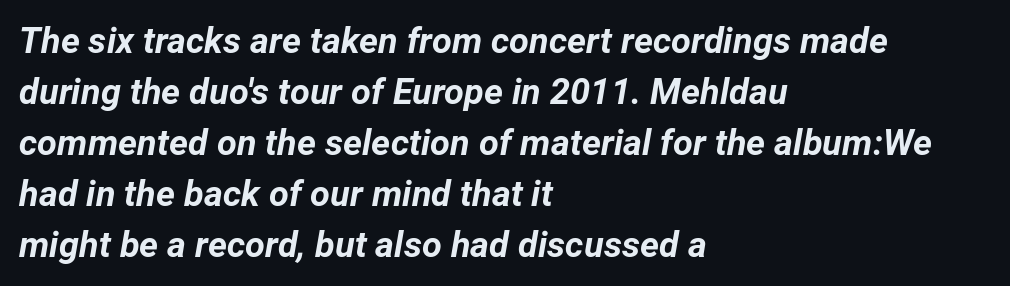
{"italic": "yes", "lean": "right", "slant_degrees": 12, "bold": "yes", "weight": "bold", "width": "normal", "stroke_contrast": "low", "x_height": "medium", "monospaced": "no", "underline": "no", "align": "left", "line_spacing": "normal", "line_spacing_ratio": 1.42, "letter_spacing": "normal", "letter_spacing_em": 0.0, "glyph_px": 36}
